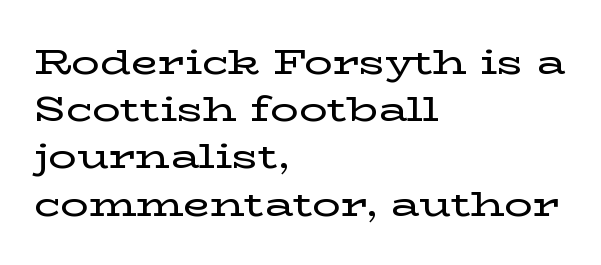
Q: Is the text italic (slanted)? A: No, it is upright.
Q: Is the typeface a serif or a sans-serif typeface? A: Serif.
Q: Is the text underlined? A: No.
Q: How is the paragraph aligned? A: Left-aligned.
Q: Is the spacing between letters normal or unusually wide? A: Normal.
Q: Is the spacing between lines tight, normal or loose? A: Normal.
Q: Width (condensed, normal, or wide)? A: Wide.
Q: Stroke contrast? A: Low.
Q: x-height? A: Medium.
Q: Monospaced? A: No.
